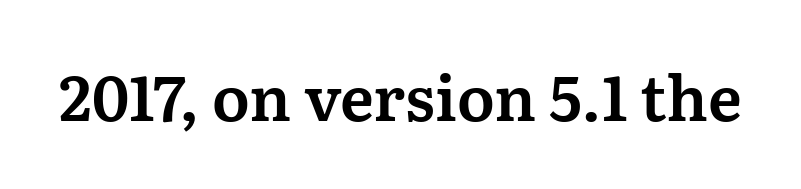
Between one letter and the next there's only the usual sliver of space. Is this a sans? No — the strokes have serifs. Lines of text with bare space underneath. It's the straight-up-and-down kind of type. Note the varied advance widths — an 'i' is clearly narrower than an 'm'.
